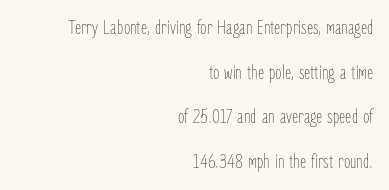
Q: Is the text bold? A: No.
Q: Is the text italic (slanted)? A: No, it is upright.
Q: Is the text underlined? A: No.
Q: How is the paragraph aligned? A: Right-aligned.
Q: Is the spacing between letters normal or unusually wide? A: Normal.
Q: Is the spacing between lines tight, normal or loose? A: Loose.
